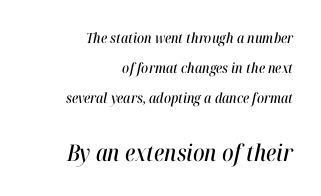
Look at the glyph heights: the lower group is clearly the bigger setting. These lines stack with their right ends in a neat column. Only glyphs here, with clear space below each row. The leading is generous, giving the passage an open texture. Look at the tracking — it's just the regular setting, nothing added.
